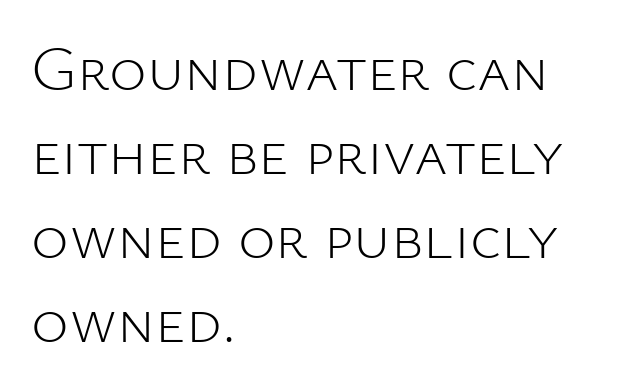
{"serif": "no", "italic": "no", "bold": "no", "weight": "light", "width": "normal", "stroke_contrast": "low", "x_height": "medium", "monospaced": "no", "underline": "no", "align": "left", "line_spacing": "normal", "line_spacing_ratio": 1.31, "letter_spacing": "normal", "letter_spacing_em": 0.0, "glyph_px": 64}
